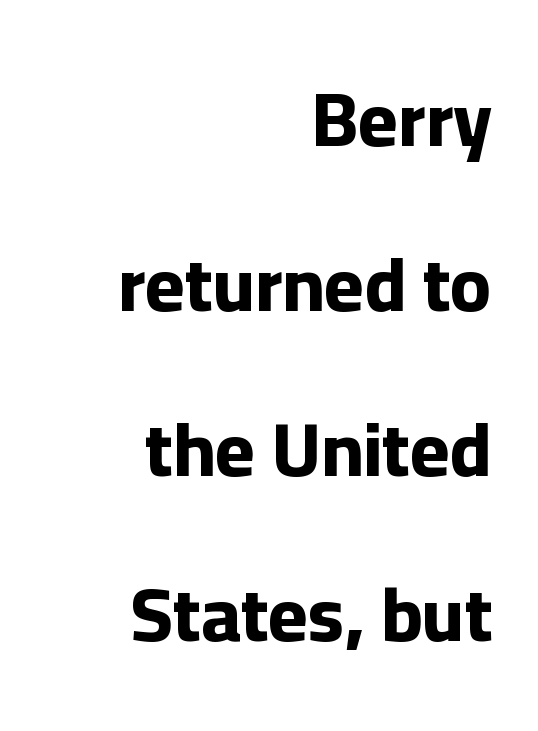
{"serif": "no", "italic": "no", "bold": "yes", "weight": "bold", "width": "normal", "stroke_contrast": "low", "x_height": "medium", "monospaced": "no", "underline": "no", "align": "right", "line_spacing": "loose", "line_spacing_ratio": 2.17, "letter_spacing": "normal", "letter_spacing_em": 0.0, "glyph_px": 76}
